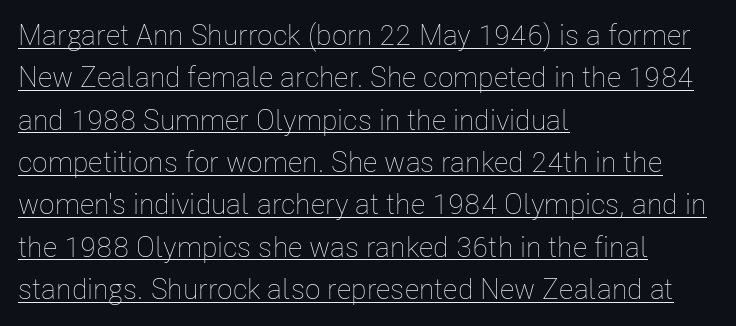
{"italic": "no", "bold": "no", "weight": "thin", "width": "condensed", "stroke_contrast": "low", "x_height": "medium", "monospaced": "no", "underline": "yes", "align": "left", "line_spacing": "normal", "line_spacing_ratio": 1.46, "letter_spacing": "normal", "letter_spacing_em": 0.0, "glyph_px": 29}
